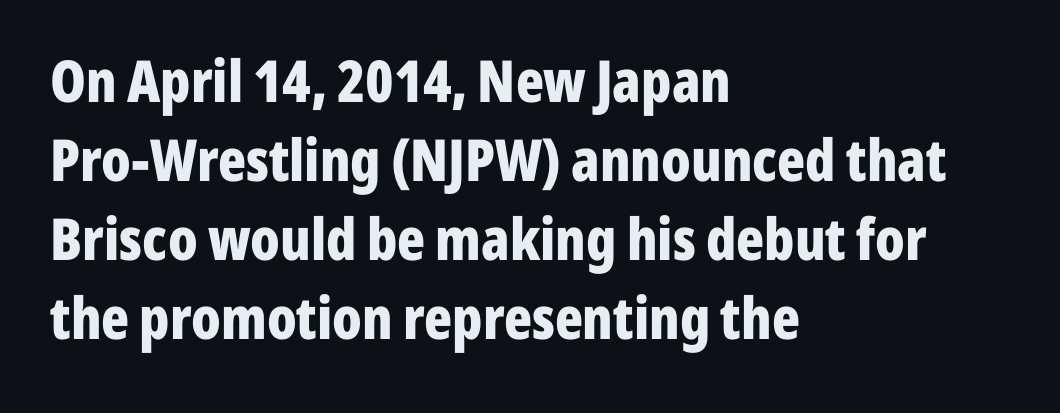
{"serif": "no", "italic": "no", "bold": "yes", "weight": "bold", "width": "condensed", "stroke_contrast": "low", "x_height": "medium", "monospaced": "no", "underline": "no", "align": "left", "line_spacing": "normal", "line_spacing_ratio": 1.36, "letter_spacing": "normal", "letter_spacing_em": 0.0, "glyph_px": 58}
